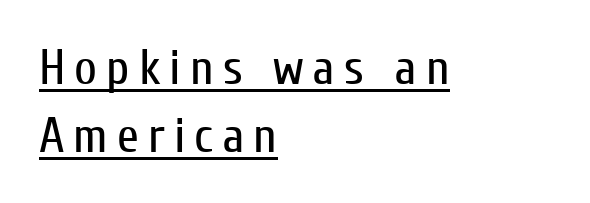
The letters advance in unequal steps, a hallmark of proportional type. This rendering uses left alignment, leaving the right contour irregular. Is this a heavy cut? Hardly; it is regular or lighter. The type family on display is of the sans-serif kind. Like a heading marked for emphasis, these lines bear an underscore. The type sits square on the baseline with zero lean.
